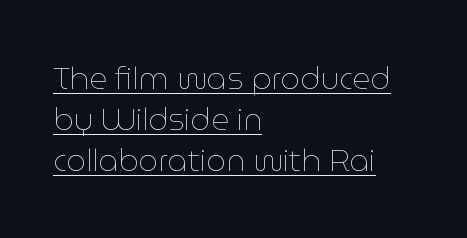
The paragraph has a hard left edge and a soft right edge. Varying glyph widths throughout — classic text-font behaviour. This block has exactly the height ordinary leading produces. When letters stand straight like this, we call the style roman or upright. Heaviness? Minimal to ordinary, like unemphasized prose.
